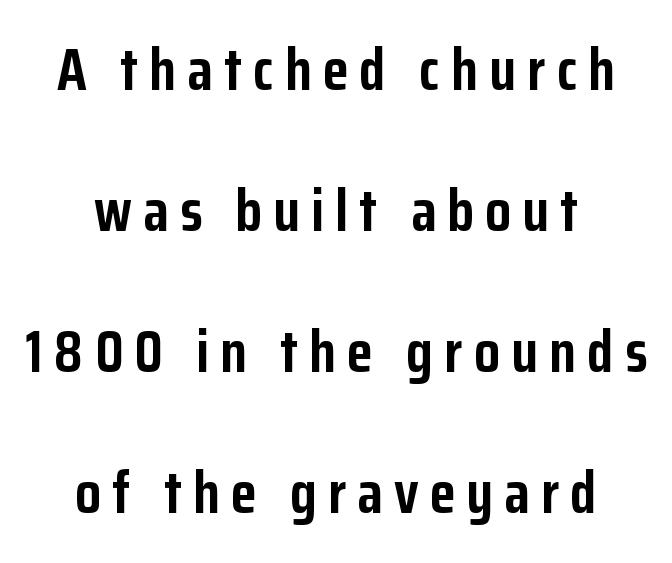
In terms of posture, this sample is upright. Looks like regular typesetting: each glyph gets only the width it needs. Any mark beneath the type? The region is blank. The text block is weighted toward neither margin, spreading evenly from the middle. The vertical gap from one line to the next is large.
